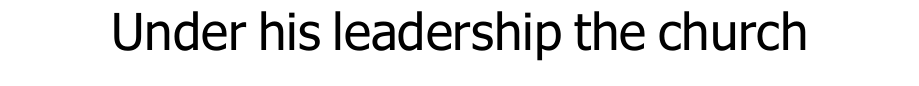
Compared with a typical body face, this is equally light or lighter still. Is the letter spacing exaggerated? No — it looks like the ordinary default. The font family rendered here belongs to the sans-serif group. Just letters on the line, the space beneath them empty. Vertical strokes here are truly vertical. You could not count columns in this text — the font is proportionally spaced.
